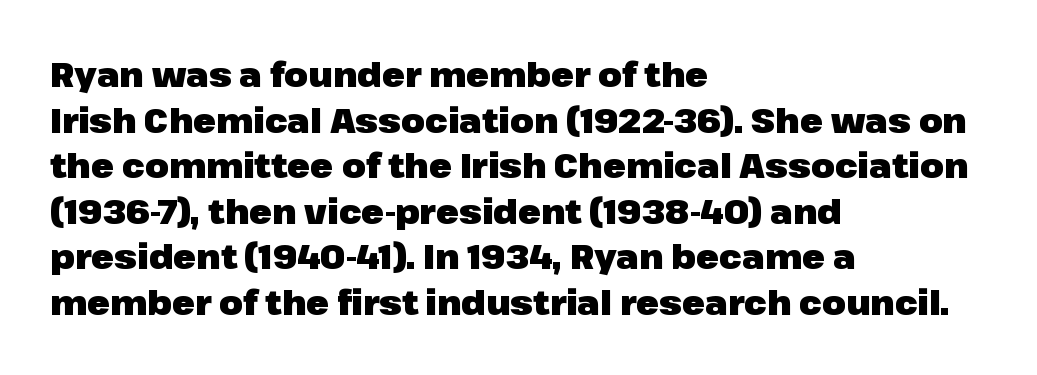
{"serif": "no", "italic": "no", "bold": "yes", "weight": "heavy", "width": "normal", "stroke_contrast": "low", "x_height": "medium", "monospaced": "no", "underline": "no", "align": "left", "line_spacing": "normal", "line_spacing_ratio": 1.34, "letter_spacing": "normal", "letter_spacing_em": 0.0, "glyph_px": 34}
